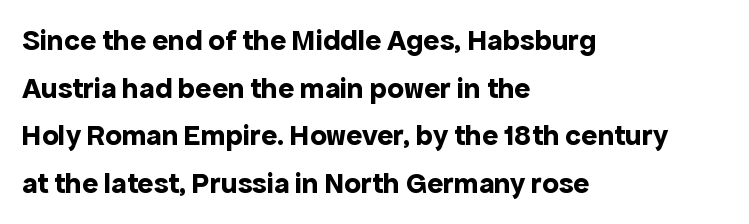
The image shows 30 px bold sans-serif type, upright; set left-aligned, normal line spacing (1.59x), normal letter spacing, not underlined; a medium x-height.
